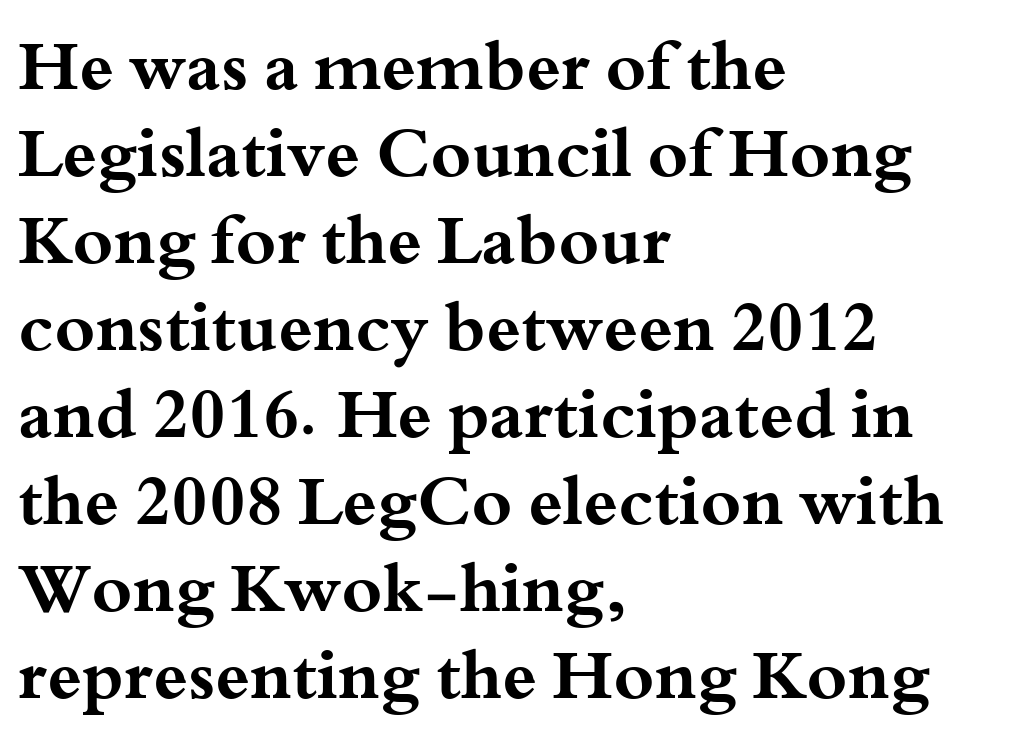
Q: Is the text bold? A: Yes.
Q: Is the text italic (slanted)? A: No, it is upright.
Q: Is the typeface a serif or a sans-serif typeface? A: Serif.
Q: Is the text underlined? A: No.
Q: How is the paragraph aligned? A: Left-aligned.
Q: Is the spacing between letters normal or unusually wide? A: Normal.
Q: Is the spacing between lines tight, normal or loose? A: Normal.
Q: Width (condensed, normal, or wide)? A: Wide.
Q: Stroke contrast? A: Medium.
Q: x-height? A: Small.
Q: Monospaced? A: No.
